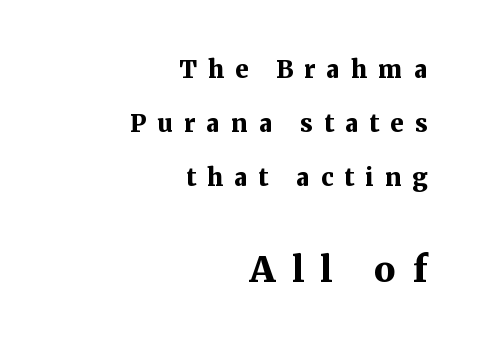
Q: Is the text bold? A: Yes.
Q: Is the text italic (slanted)? A: No, it is upright.
Q: Is the typeface a serif or a sans-serif typeface? A: Serif.
Q: Is the text underlined? A: No.
Q: How is the paragraph aligned? A: Right-aligned.
Q: Is the spacing between letters normal or unusually wide? A: Unusually wide.
Q: Is the spacing between lines tight, normal or loose? A: Loose.
Q: Which block of text is set in a larger size, the first (top) or the second (bottom)? A: The second (bottom) one.
Q: Width (condensed, normal, or wide)? A: Normal.
Q: Stroke contrast? A: Medium.
Q: x-height? A: Medium.
Q: Monospaced? A: No.
